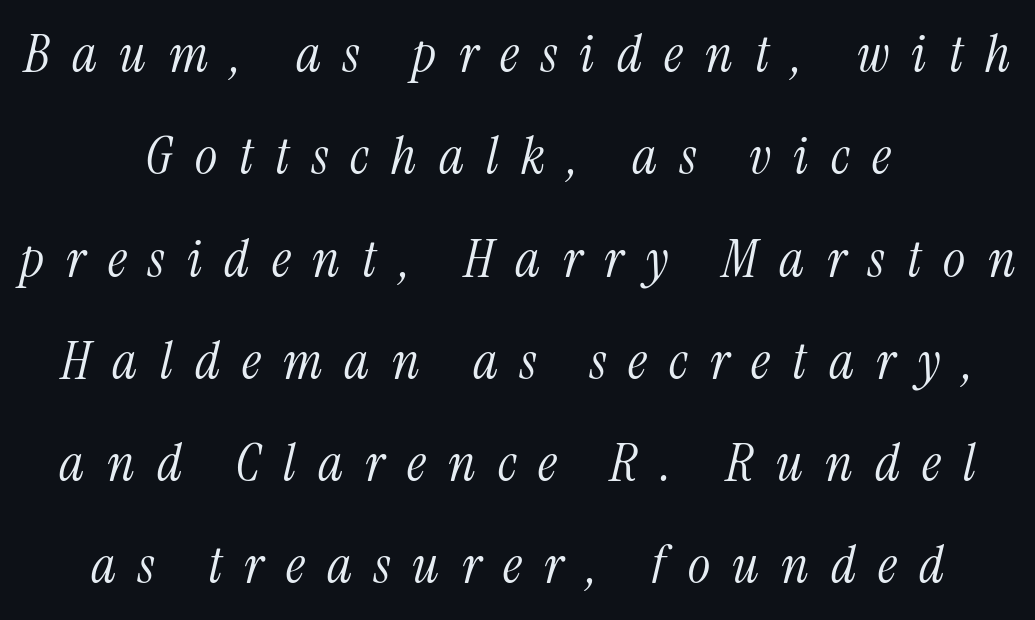
Q: Is the text bold? A: No.
Q: Is the text italic (slanted)? A: Yes, it leans right by about 13 degrees.
Q: Is the typeface a serif or a sans-serif typeface? A: Serif.
Q: Is the text underlined? A: No.
Q: How is the paragraph aligned? A: Centered.
Q: Is the spacing between letters normal or unusually wide? A: Unusually wide.
Q: Is the spacing between lines tight, normal or loose? A: Loose.
Q: Width (condensed, normal, or wide)? A: Condensed.
Q: Stroke contrast? A: Medium.
Q: x-height? A: Medium.
Q: Monospaced? A: No.
